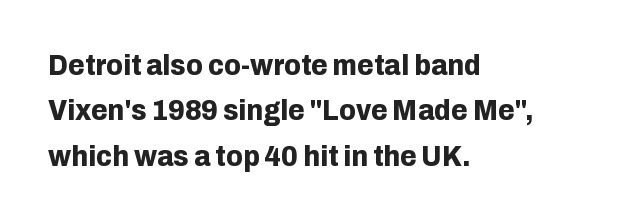
Here the glyphs are tracked normally, forming tight word shapes. Which margin do the lines hug? The left one — the right edge is uneven. Is the type bold? Yes — the strokes are clearly thick and heavy. Horizontal bands of white between lines are of average thickness.
